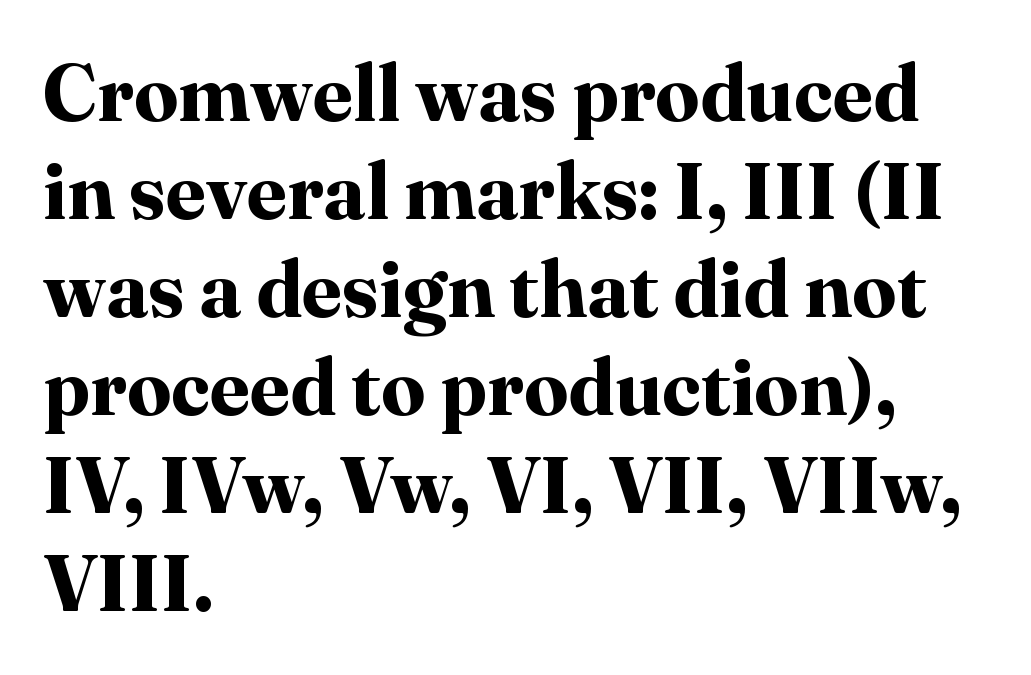
If you drew a ruler down the left edge, every line would touch it. The passage shown has conventional tracking throughout. The rendering uses natural spacing where letterforms have individual widths. The passage shown is typeset with a serif family.
